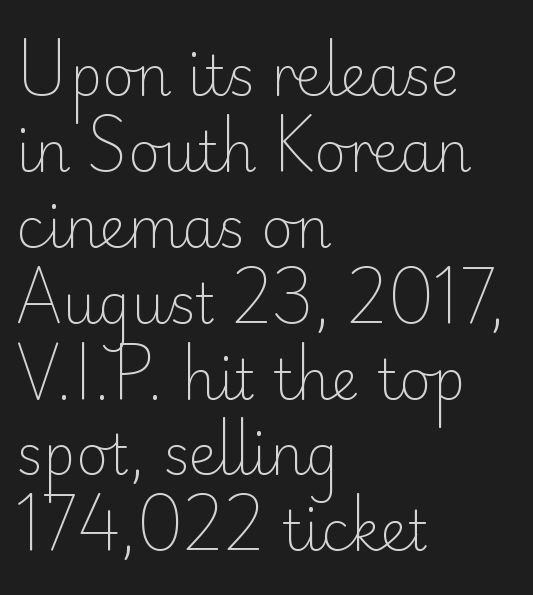
The image shows 55 px light sans-serif type, upright; set left-aligned, normal line spacing (1.38x), normal letter spacing, not underlined; low stroke contrast and a small x-height.
